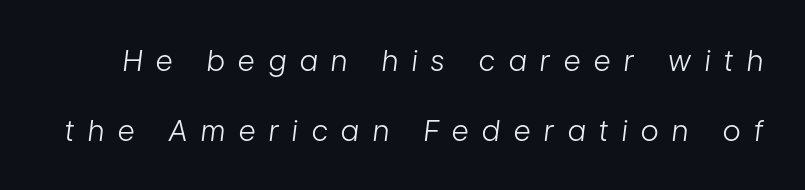
Q: Is the text bold? A: No.
Q: Is the text italic (slanted)? A: Yes, it leans right by about 7 degrees.
Q: Is the text underlined? A: No.
Q: Is the spacing between letters normal or unusually wide? A: Unusually wide.
Q: Is the spacing between lines tight, normal or loose? A: Loose.
Q: Width (condensed, normal, or wide)? A: Condensed.
Q: Stroke contrast? A: Low.
Q: x-height? A: Medium.
Q: Monospaced? A: No.
